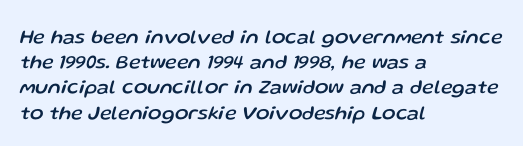
{"italic": "yes", "lean": "right", "slant_degrees": 13, "underline": "no", "align": "left", "line_spacing": "normal", "line_spacing_ratio": 1.26, "letter_spacing": "normal", "letter_spacing_em": 0.0, "glyph_px": 20}
